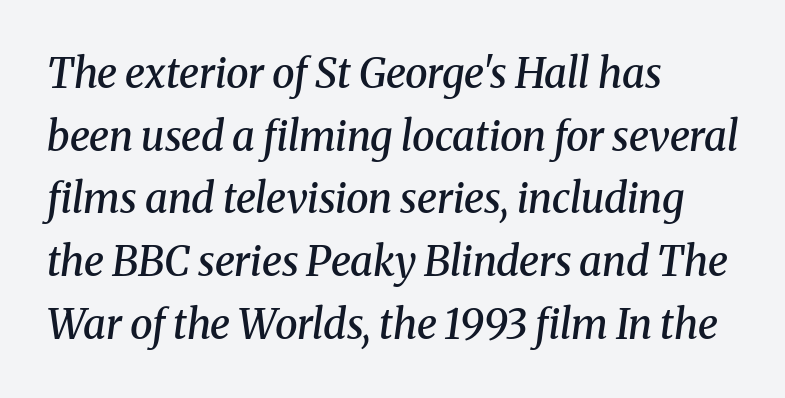
Which margin do the lines hug? The left one — the right edge is uneven. The tracking reads as untouched default to a designer's eye. Check under the words: just untouched page. The text was rendered using a seriffed face with decorative stroke endings. What's the leading like? Ordinary, nothing unusual. What weight is shown? A semibold, between regular and bold.
